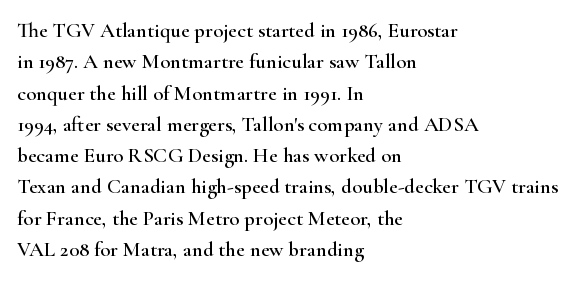
{"italic": "no", "underline": "no", "align": "left", "line_spacing": "normal", "line_spacing_ratio": 1.49, "letter_spacing": "normal", "letter_spacing_em": 0.0, "glyph_px": 21}
